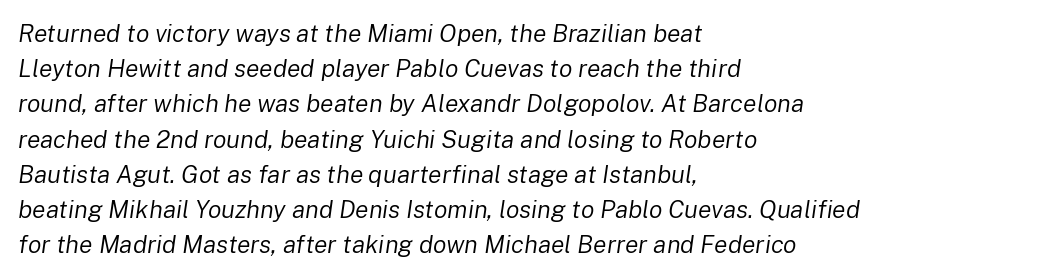
Q: Is the text bold? A: No.
Q: Is the text italic (slanted)? A: Yes, it leans right by about 8 degrees.
Q: Is the text underlined? A: No.
Q: How is the paragraph aligned? A: Left-aligned.
Q: Is the spacing between letters normal or unusually wide? A: Normal.
Q: Is the spacing between lines tight, normal or loose? A: Normal.
